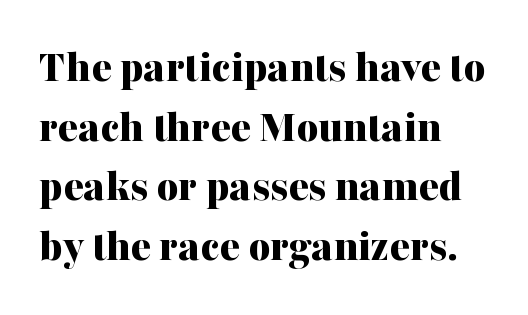
The compositor pushed each line to the left boundary. Whoever set this chose a conventional vertical rhythm. This sample uses an upright cut, with every glyph sitting square on the baseline. The strokes are fattened all the way to bold. Unlike a clean sans, this face finishes its strokes with serifs.
